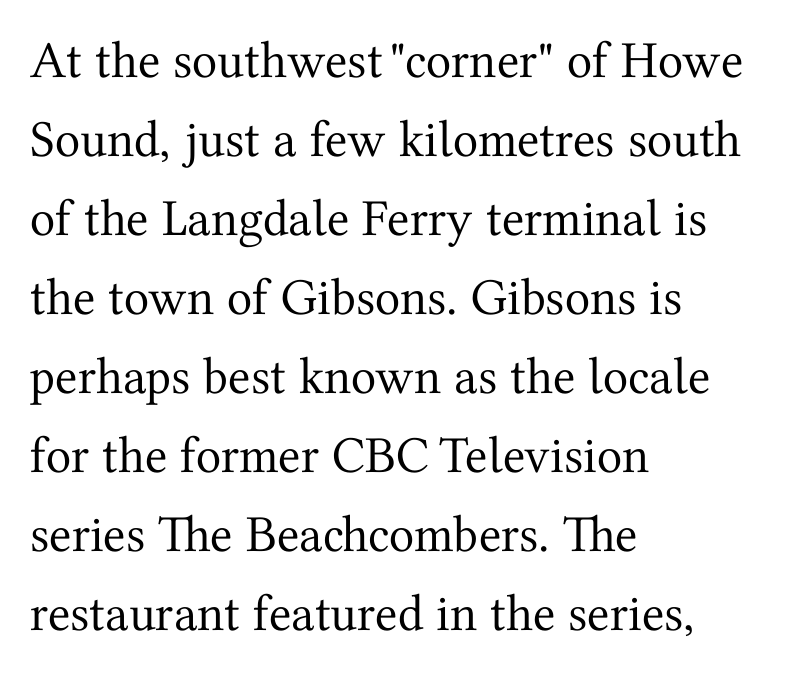
The image shows 52 px regular-weight serif type, upright; set left-aligned, normal line spacing (1.52x), normal letter spacing, not underlined; medium stroke contrast and a medium x-height.
